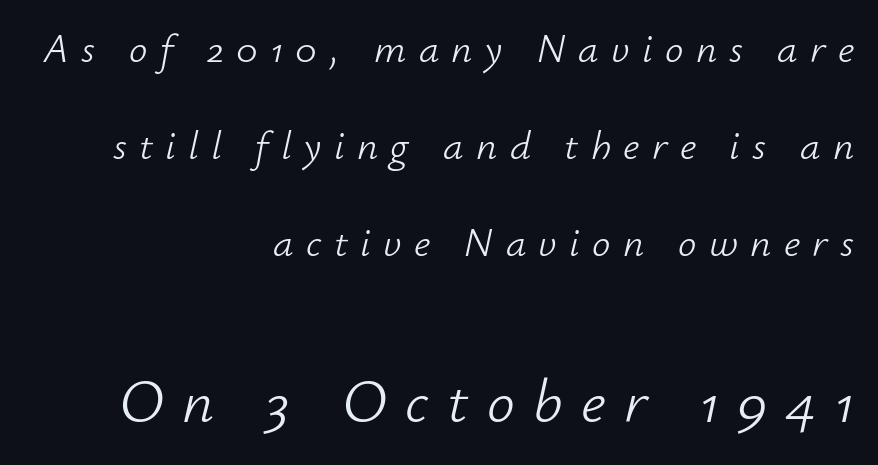
{"italic": "yes", "lean": "right", "slant_degrees": 12, "bold": "no", "weight": "light", "width": "normal", "stroke_contrast": "low", "x_height": "small", "monospaced": "no", "underline": "no", "align": "right", "line_spacing": "loose", "line_spacing_ratio": 2.37, "letter_spacing": "wide", "letter_spacing_em": 0.3, "larger_block": "second", "size_ratio": 1.51, "glyph_px": 62}
